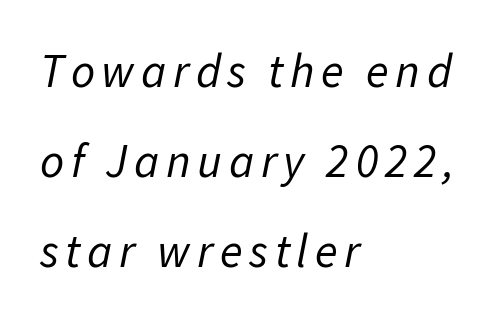
The image shows 47 px regular-weight type, italic (leaning right); set left-aligned, loose line spacing (1.92x), not underlined; low stroke contrast and a medium x-height.
